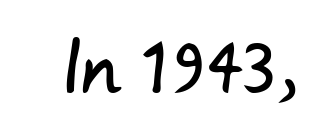
{"serif": "no", "width": "normal", "stroke_contrast": "low", "x_height": "small", "monospaced": "no", "underline": "no", "letter_spacing": "normal", "letter_spacing_em": 0.0, "glyph_px": 66}
